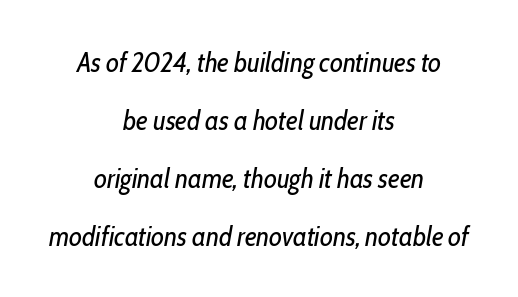
Q: Is the text bold? A: No.
Q: Is the text italic (slanted)? A: Yes, it leans right by about 10 degrees.
Q: Is the text underlined? A: No.
Q: How is the paragraph aligned? A: Centered.
Q: Is the spacing between letters normal or unusually wide? A: Normal.
Q: Is the spacing between lines tight, normal or loose? A: Loose.
Q: Width (condensed, normal, or wide)? A: Condensed.
Q: Stroke contrast? A: Low.
Q: x-height? A: Medium.
Q: Monospaced? A: No.
